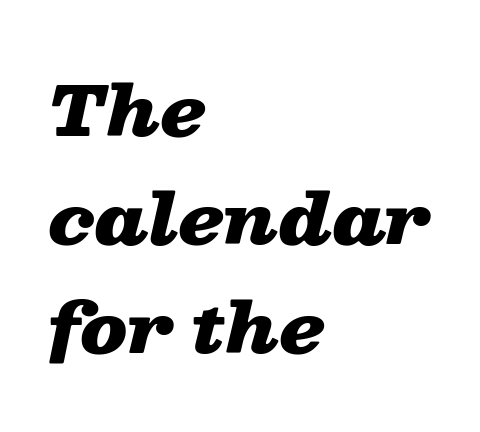
Q: Is the text bold? A: Yes.
Q: Is the text italic (slanted)? A: Yes, it leans right by about 13 degrees.
Q: Is the text underlined? A: No.
Q: How is the paragraph aligned? A: Left-aligned.
Q: Is the spacing between letters normal or unusually wide? A: Normal.
Q: Is the spacing between lines tight, normal or loose? A: Normal.
Q: Width (condensed, normal, or wide)? A: Wide.
Q: Stroke contrast? A: Low.
Q: x-height? A: Medium.
Q: Monospaced? A: No.
